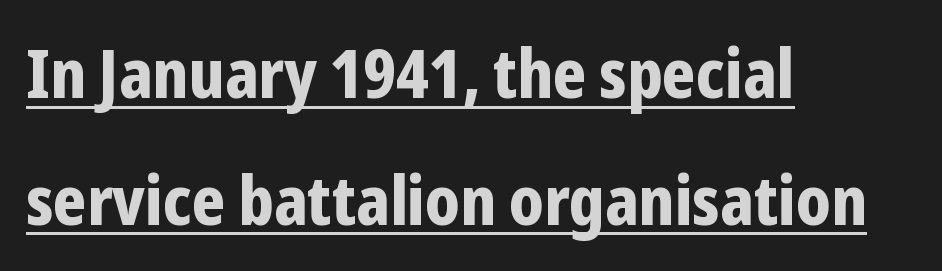
{"serif": "no", "italic": "no", "bold": "yes", "weight": "bold", "width": "condensed", "stroke_contrast": "low", "x_height": "medium", "monospaced": "no", "underline": "yes", "align": "left", "line_spacing_ratio": 1.89, "letter_spacing": "normal", "letter_spacing_em": 0.0, "glyph_px": 67}
